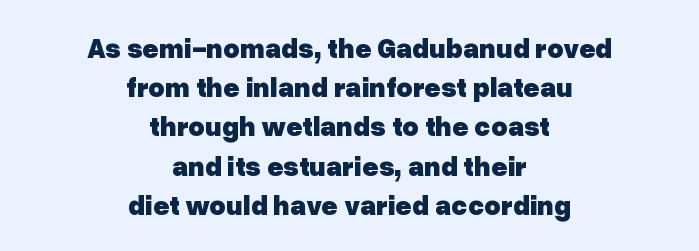
{"serif": "no", "italic": "no", "bold": "yes", "weight": "heavy", "width": "normal", "stroke_contrast": "low", "x_height": "medium", "monospaced": "no", "underline": "no", "align": "center", "line_spacing": "normal", "line_spacing_ratio": 1.4, "letter_spacing": "normal", "letter_spacing_em": 0.0, "glyph_px": 28}
